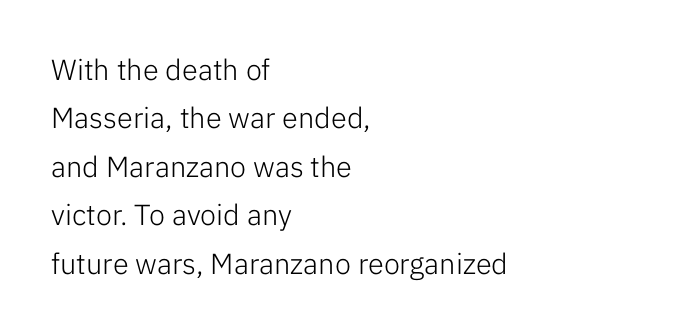
Leftover space on each line is placed entirely after the last word. The letters advance in unequal steps, a hallmark of proportional type. No chunkiness to these letters — they're not bold. These lines keep a tight, regular rhythm from letter to letter. The type family on display is of the sans-serif kind.
